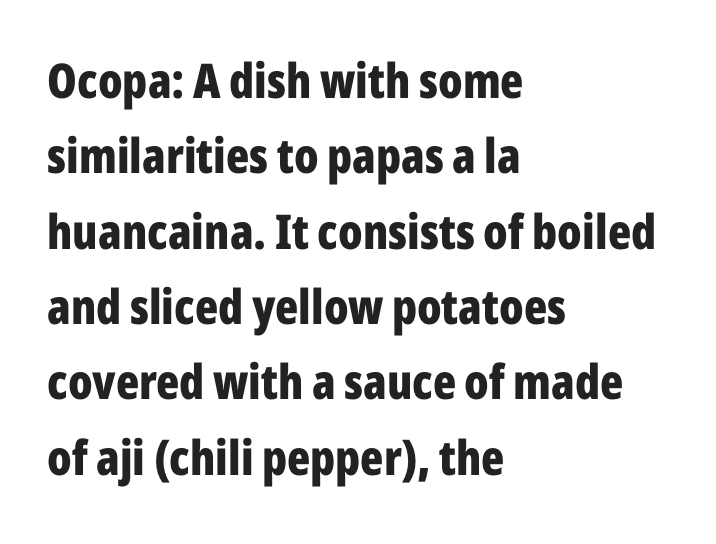
The image shows 48 px bold, condensed sans-serif type, upright; set left-aligned, normal line spacing (1.57x), normal letter spacing, not underlined; low stroke contrast and a medium x-height.
